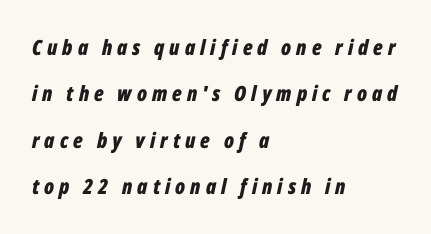
The image shows 21 px bold type, italic (leaning right); set left-aligned, loose line spacing (2.21x), unusually wide letter spacing (+0.24 em), not underlined.
